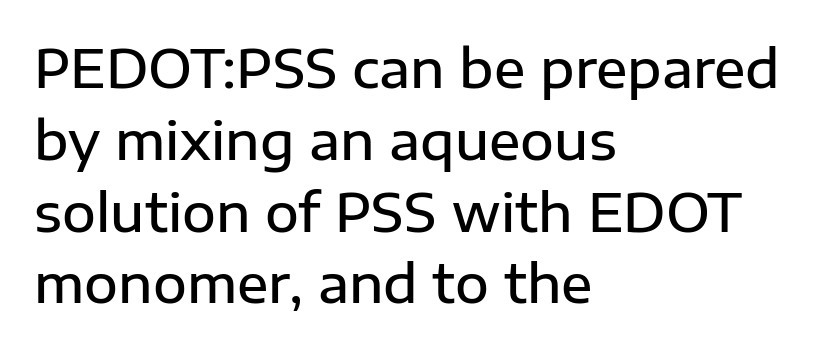
Q: Is the text bold? A: Semi-bold.
Q: Is the text italic (slanted)? A: No, it is upright.
Q: Is the typeface a serif or a sans-serif typeface? A: Sans-serif.
Q: Is the text underlined? A: No.
Q: How is the paragraph aligned? A: Left-aligned.
Q: Is the spacing between letters normal or unusually wide? A: Normal.
Q: Is the spacing between lines tight, normal or loose? A: Normal.
Q: Width (condensed, normal, or wide)? A: Normal.
Q: Stroke contrast? A: Low.
Q: x-height? A: Medium.
Q: Monospaced? A: No.
